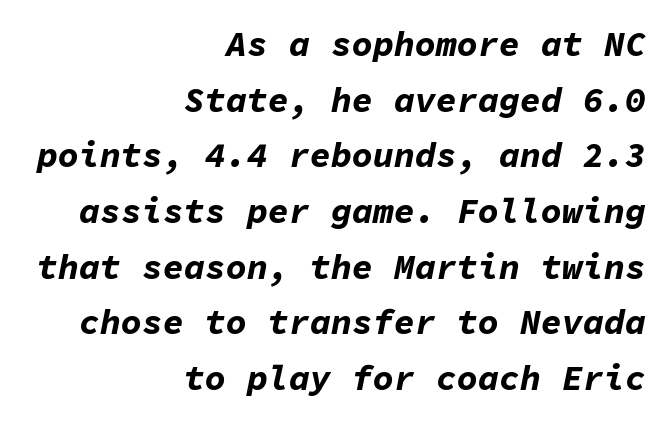
Nobody touched the tracking dial on this one. Type without underlining. The rendering uses a bold face; every stroke is thick and dark. The lettering tilts uniformly, giving the passage an italic look.
